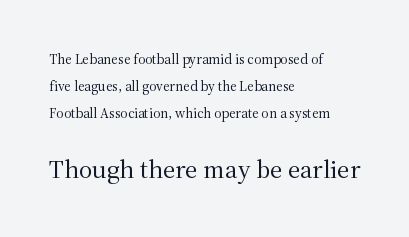
Q: Is the text bold? A: No.
Q: Is the text italic (slanted)? A: No, it is upright.
Q: Is the text underlined? A: No.
Q: How is the paragraph aligned? A: Left-aligned.
Q: Is the spacing between letters normal or unusually wide? A: Normal.
Q: Is the spacing between lines tight, normal or loose? A: Loose.
Q: Which block of text is set in a larger size, the first (top) or the second (bottom)? A: The second (bottom) one.
